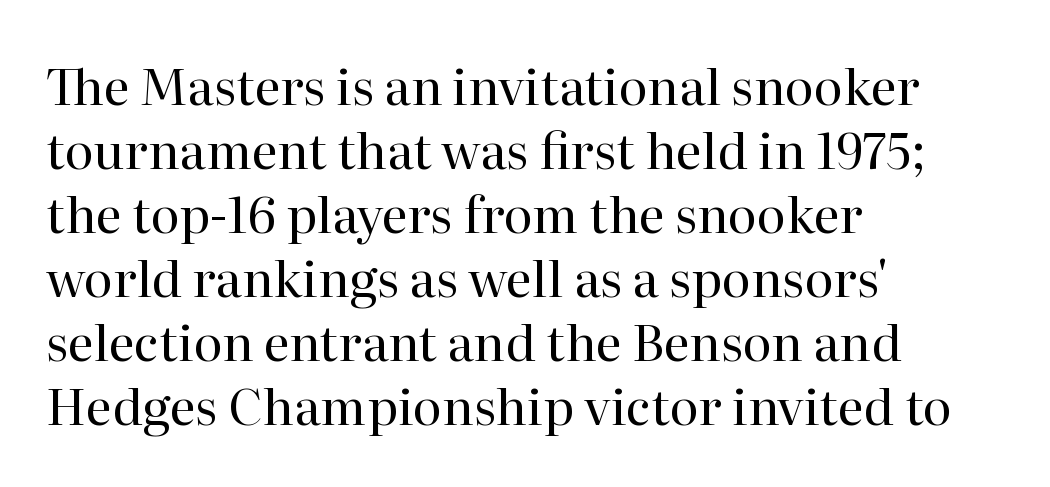
{"serif": "yes", "italic": "no", "bold": "no", "weight": "regular", "width": "normal", "stroke_contrast": "high", "x_height": "medium", "monospaced": "no", "underline": "no", "align": "left", "line_spacing": "normal", "line_spacing_ratio": 1.28, "letter_spacing": "normal", "letter_spacing_em": 0.0, "glyph_px": 50}
